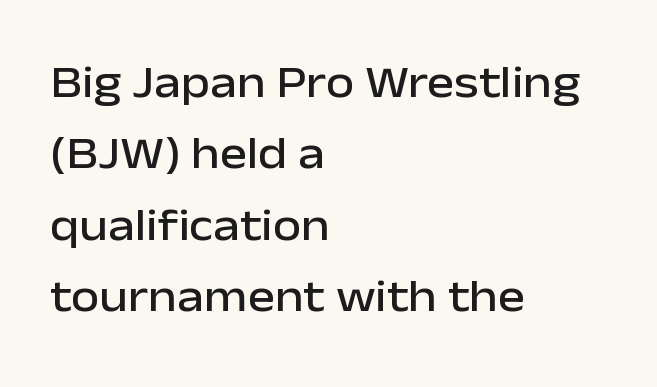
{"serif": "no", "italic": "no", "width": "normal", "stroke_contrast": "low", "x_height": "medium", "monospaced": "no", "underline": "no", "align": "left", "line_spacing": "normal", "line_spacing_ratio": 1.55, "letter_spacing": "normal", "letter_spacing_em": 0.0, "glyph_px": 46}
